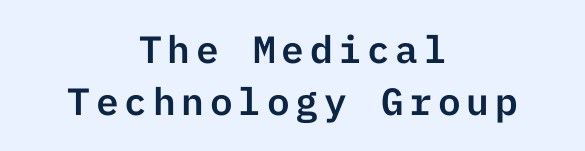
{"serif": "no", "italic": "no", "width": "normal", "stroke_contrast": "low", "x_height": "medium", "underline": "no", "align": "center", "line_spacing": "normal", "line_spacing_ratio": 1.38, "glyph_px": 38}
